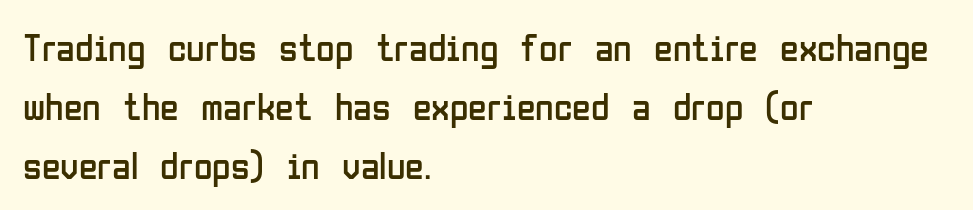
Q: Is the text bold? A: No.
Q: Is the text italic (slanted)? A: No, it is upright.
Q: Is the typeface a serif or a sans-serif typeface? A: Sans-serif.
Q: Is the text underlined? A: No.
Q: How is the paragraph aligned? A: Left-aligned.
Q: Is the spacing between letters normal or unusually wide? A: Normal.
Q: Is the spacing between lines tight, normal or loose? A: Normal.
Q: Width (condensed, normal, or wide)? A: Condensed.
Q: Stroke contrast? A: Low.
Q: x-height? A: Medium.
Q: Monospaced? A: No.
